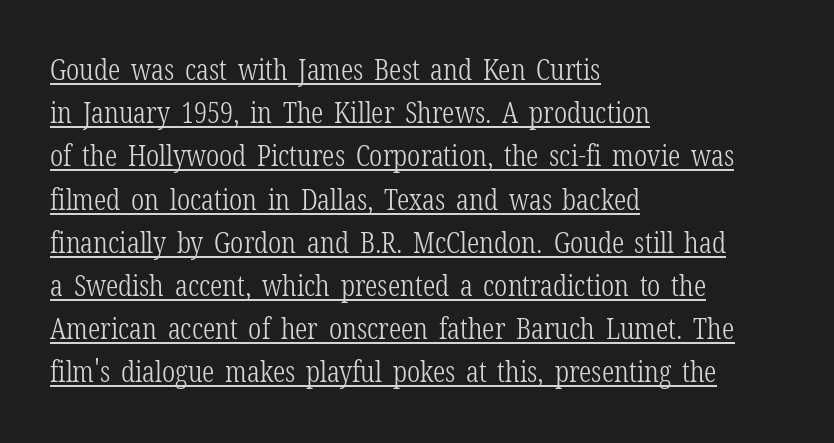
Observe the ordinary spacing: letters are neighbours, not strangers. Successive baselines arrive at the customary interval. If you drew a ruler down the left edge, every line would touch it. The typeface chosen for these lines features serifs.
